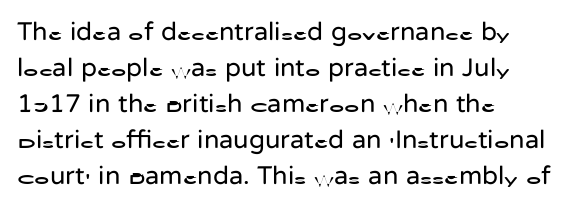
The characters are drawn with everyday or finer stroke widths. Line beginnings align vertically; line endings do not. Rule under the text: the space is simply empty. Words appear dense and cohesive because spacing is normal. Whoever set this chose a conventional vertical rhythm. Rendered with straight, roman letterforms.
